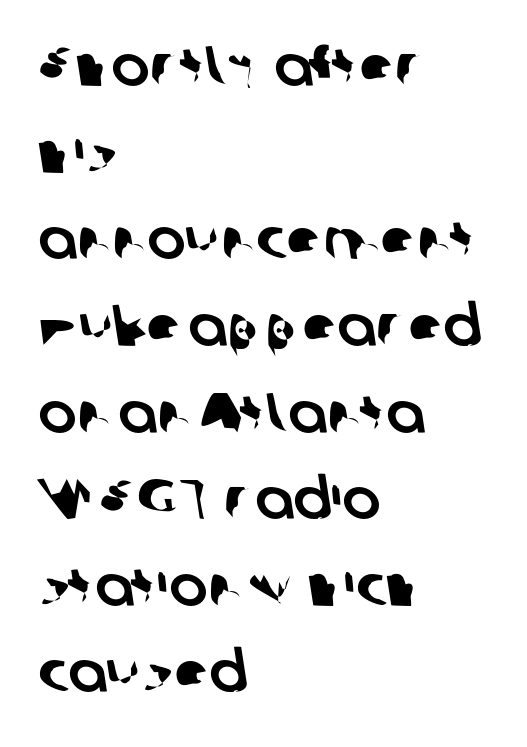
{"serif": "no", "width": "normal", "stroke_contrast": "low", "x_height": "medium", "monospaced": "no", "underline": "no", "align": "left", "line_spacing": "normal", "line_spacing_ratio": 1.52, "letter_spacing": "normal", "letter_spacing_em": 0.0, "glyph_px": 57}
